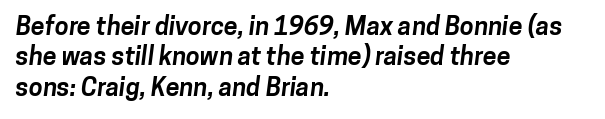
{"bold": "yes", "underline": "no", "align": "left", "line_spacing_ratio": 1.22, "letter_spacing": "normal", "letter_spacing_em": 0.0, "glyph_px": 25}
